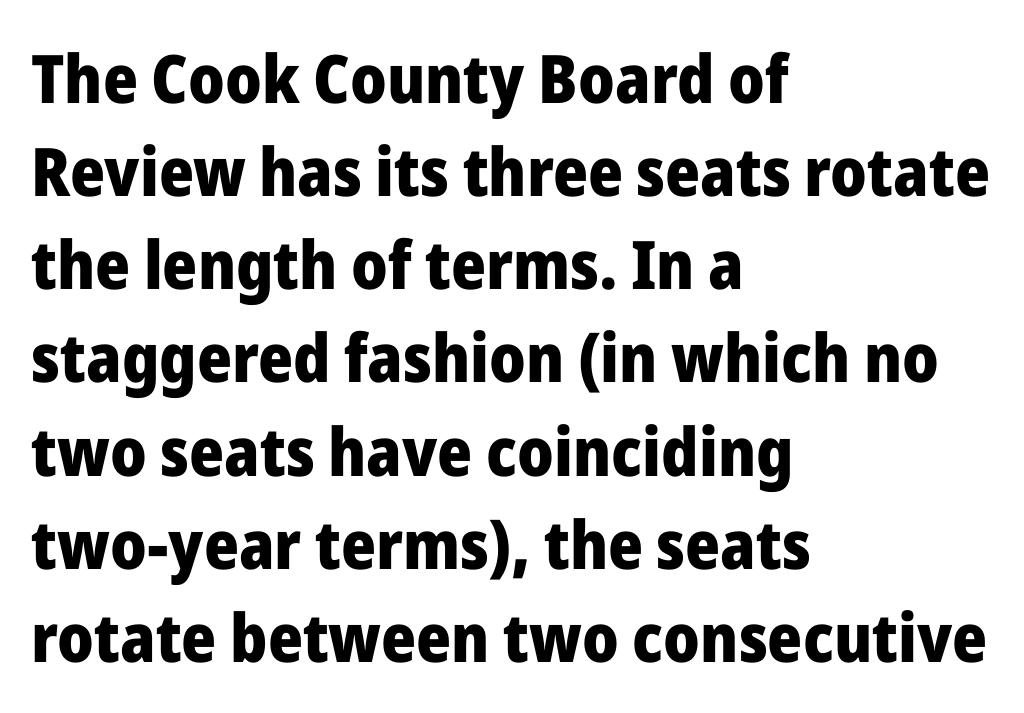
Q: Is the text bold? A: Yes.
Q: Is the text italic (slanted)? A: No, it is upright.
Q: Is the typeface a serif or a sans-serif typeface? A: Sans-serif.
Q: Is the text underlined? A: No.
Q: How is the paragraph aligned? A: Left-aligned.
Q: Is the spacing between letters normal or unusually wide? A: Normal.
Q: Is the spacing between lines tight, normal or loose? A: Normal.
Q: Width (condensed, normal, or wide)? A: Normal.
Q: Stroke contrast? A: Low.
Q: x-height? A: Medium.
Q: Monospaced? A: No.
